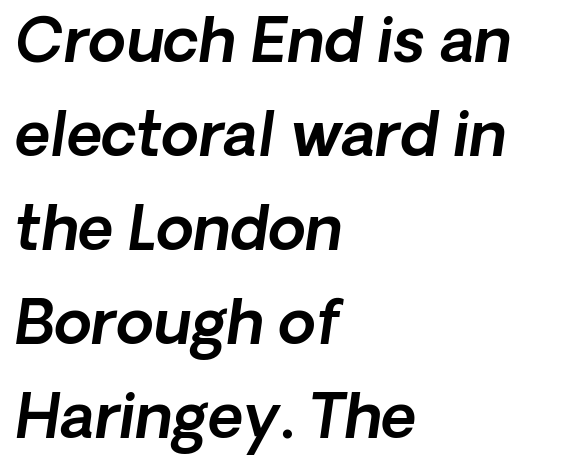
{"italic": "yes", "lean": "right", "slant_degrees": 8, "width": "normal", "x_height": "medium", "monospaced": "no", "underline": "no", "align": "left", "line_spacing": "normal", "line_spacing_ratio": 1.54, "letter_spacing": "normal", "letter_spacing_em": 0.0, "glyph_px": 61}
